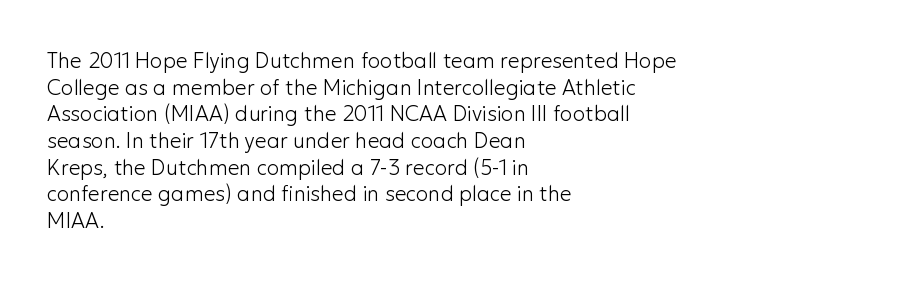
Q: Is the text bold? A: No.
Q: Is the text italic (slanted)? A: No, it is upright.
Q: Is the text underlined? A: No.
Q: How is the paragraph aligned? A: Left-aligned.
Q: Is the spacing between letters normal or unusually wide? A: Normal.
Q: Is the spacing between lines tight, normal or loose? A: Normal.
